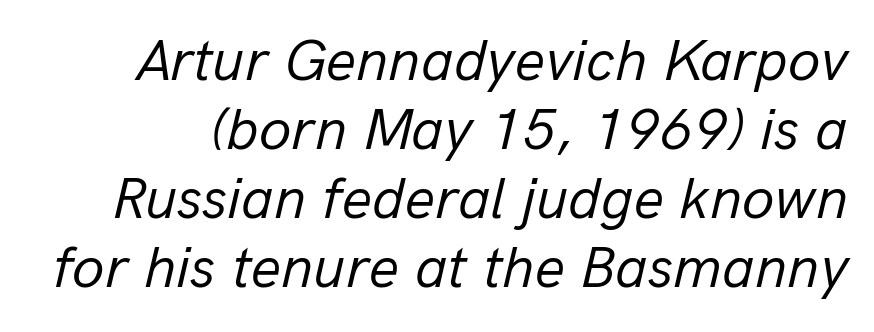
{"italic": "yes", "lean": "right", "slant_degrees": 13, "bold": "no", "weight": "regular", "width": "normal", "stroke_contrast": "low", "x_height": "medium", "monospaced": "no", "underline": "no", "line_spacing_ratio": 1.17, "letter_spacing": "normal", "letter_spacing_em": 0.0, "glyph_px": 59}
